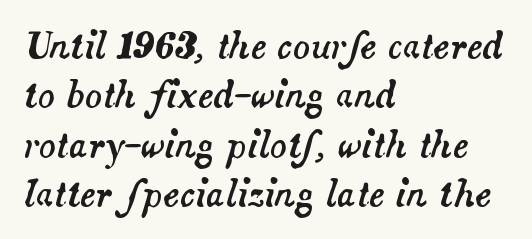
Q: Is the text italic (slanted)? A: Yes, it leans right by about 14 degrees.
Q: Is the text underlined? A: No.
Q: How is the paragraph aligned? A: Left-aligned.
Q: Is the spacing between letters normal or unusually wide? A: Normal.
Q: Is the spacing between lines tight, normal or loose? A: Normal.
Q: Width (condensed, normal, or wide)? A: Normal.
Q: Stroke contrast? A: Medium.
Q: x-height? A: Small.
Q: Monospaced? A: No.
